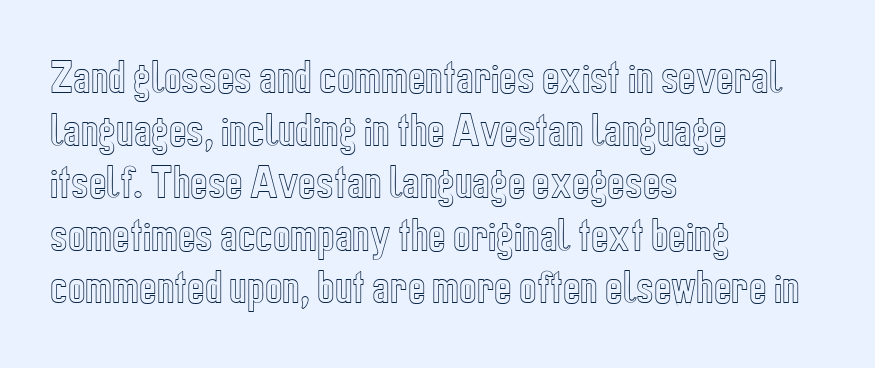
{"italic": "no", "width": "condensed", "x_height": "medium", "monospaced": "no", "underline": "no", "align": "left", "line_spacing": "normal", "line_spacing_ratio": 1.42, "letter_spacing": "normal", "letter_spacing_em": 0.0, "glyph_px": 37}
